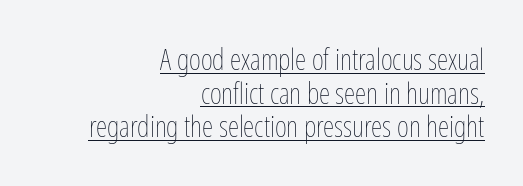
The image shows 29 px thin, condensed type, upright; set right-aligned, line spacing 1.16x, normal letter spacing, underlined; low stroke contrast and a medium x-height.
